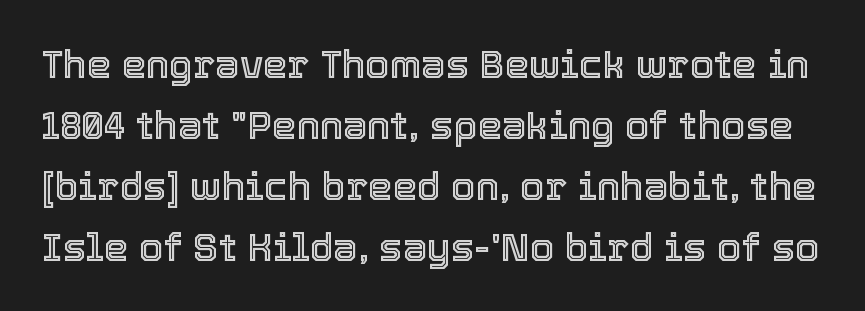
The image shows 39 px text type, upright; set normal line spacing (1.56x), normal letter spacing, not underlined; a medium x-height.
